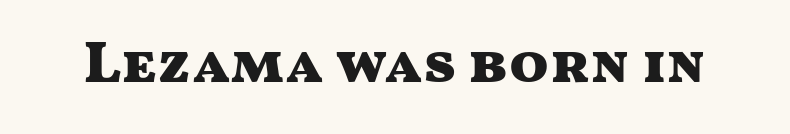
{"serif": "no", "italic": "no", "bold": "yes", "weight": "heavy", "width": "wide", "stroke_contrast": "medium", "x_height": "medium", "monospaced": "no", "underline": "no", "letter_spacing": "normal", "letter_spacing_em": 0.0, "glyph_px": 58}
